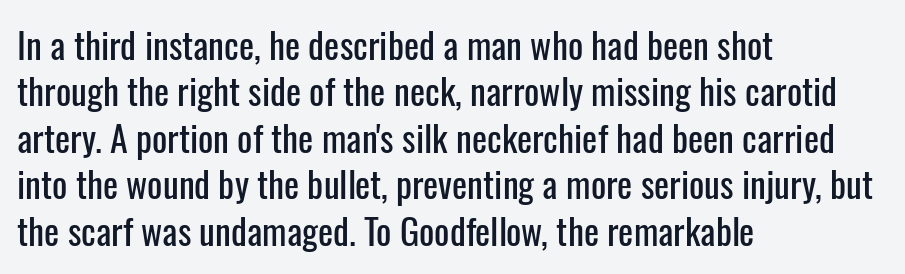
Quick note: interline space is typical. Between one letter and the next there's only the usual sliver of space. The typography opts for an upright posture over an oblique one. Looks like regular typesetting: each glyph gets only the width it needs. Horizontal alignment here is leftward, the default for most running prose.
